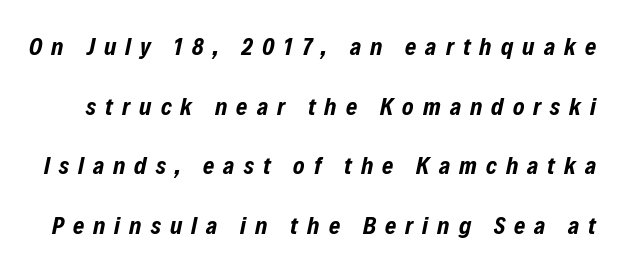
Q: Is the text bold? A: Yes.
Q: Is the text italic (slanted)? A: Yes, it leans right by about 12 degrees.
Q: Is the text underlined? A: No.
Q: Is the spacing between letters normal or unusually wide? A: Unusually wide.
Q: Is the spacing between lines tight, normal or loose? A: Loose.
